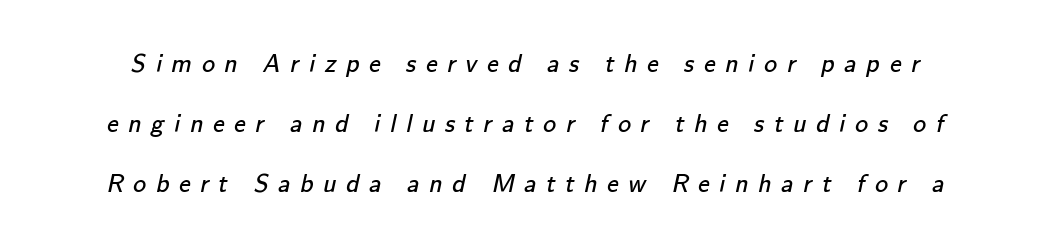
{"bold": "no", "underline": "no", "line_spacing": "loose", "line_spacing_ratio": 2.3, "letter_spacing": "wide", "letter_spacing_em": 0.37, "glyph_px": 26}
